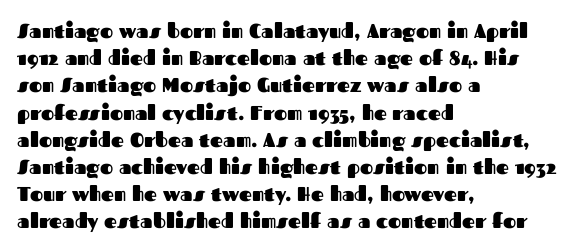
{"italic": "no", "bold": "yes", "underline": "no", "align": "left", "line_spacing": "normal", "line_spacing_ratio": 1.36, "letter_spacing": "normal", "letter_spacing_em": 0.0, "glyph_px": 20}
